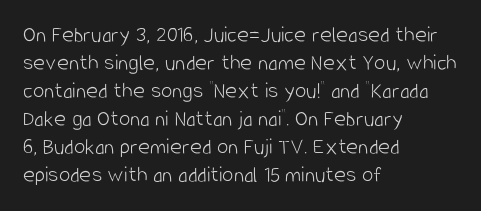
Every stem runs plumb, perpendicular to the baseline. Layout note: lines flush left. Decoration check: the copy has no underline. Short note: letters normally spaced.
